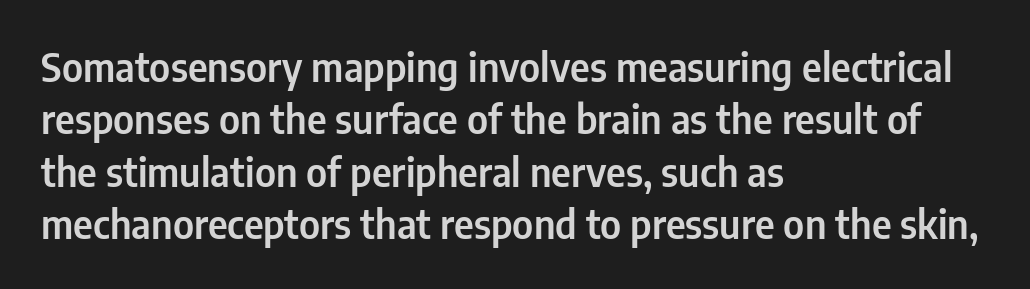
Q: Is the text italic (slanted)? A: No, it is upright.
Q: Is the typeface a serif or a sans-serif typeface? A: Sans-serif.
Q: Is the text underlined? A: No.
Q: How is the paragraph aligned? A: Left-aligned.
Q: Is the spacing between letters normal or unusually wide? A: Normal.
Q: Is the spacing between lines tight, normal or loose? A: Normal.
Q: Width (condensed, normal, or wide)? A: Condensed.
Q: Stroke contrast? A: Low.
Q: x-height? A: Medium.
Q: Monospaced? A: No.
